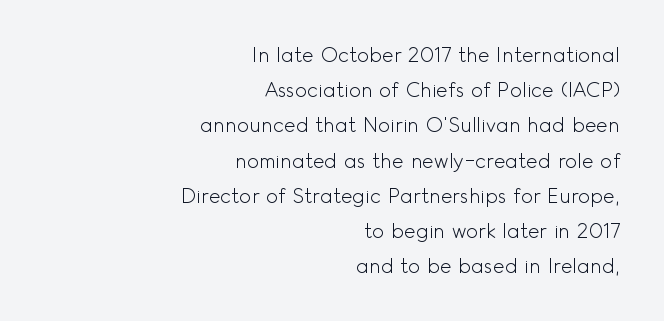
{"italic": "no", "bold": "no", "underline": "no", "align": "right", "line_spacing_ratio": 1.76, "letter_spacing": "normal", "letter_spacing_em": 0.0, "glyph_px": 20}
